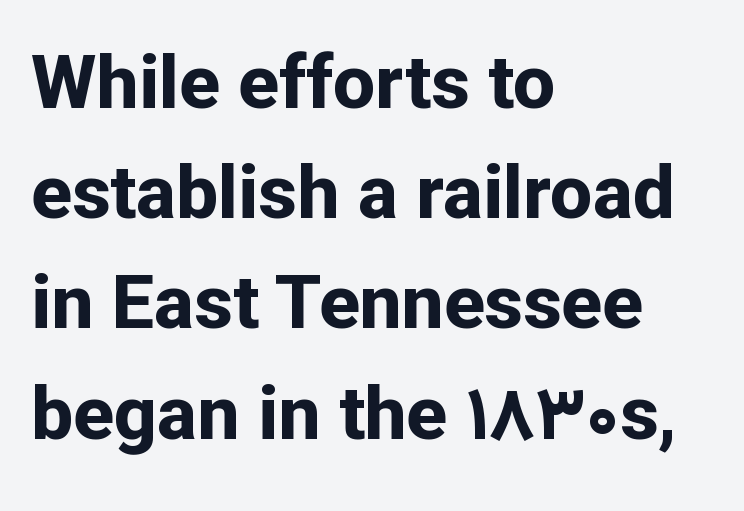
Q: Is the text bold? A: Yes.
Q: Is the text italic (slanted)? A: No, it is upright.
Q: Is the typeface a serif or a sans-serif typeface? A: Sans-serif.
Q: Is the text underlined? A: No.
Q: How is the paragraph aligned? A: Left-aligned.
Q: Is the spacing between letters normal or unusually wide? A: Normal.
Q: Is the spacing between lines tight, normal or loose? A: Normal.
Q: Width (condensed, normal, or wide)? A: Normal.
Q: Stroke contrast? A: Low.
Q: x-height? A: Medium.
Q: Monospaced? A: No.
